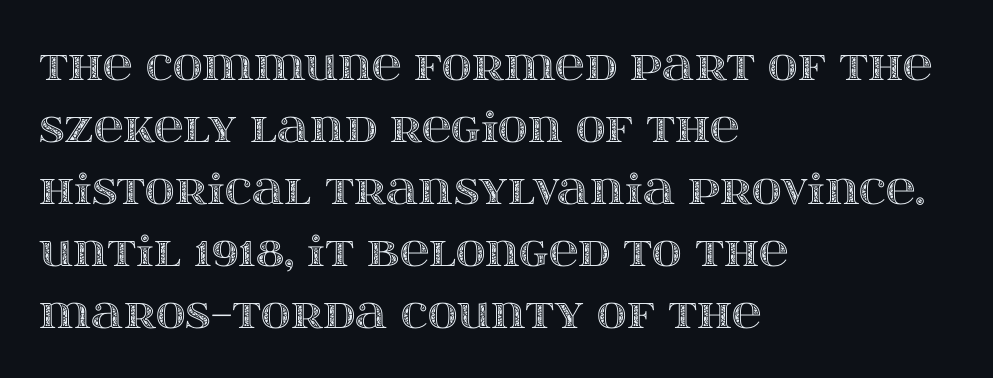
The image shows 41 px wide type, upright; set left-aligned, normal line spacing (1.51x), normal letter spacing, not underlined; a large x-height.
